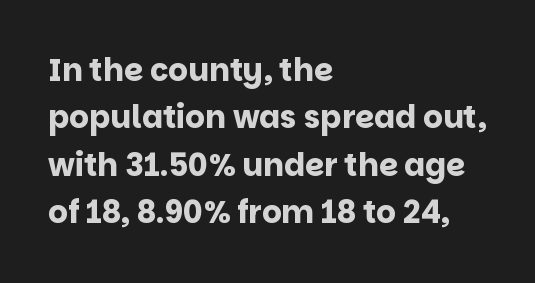
Each new line begins a customary step beneath the previous one. You can tell from the bare stems that sans-serif type was used. Caption: standard tracking, unaltered. If you drew a line through each stem, it would be perfectly vertical. You could not count columns in this text — the font is proportionally spaced.
